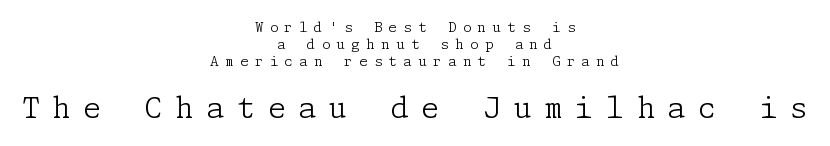
{"serif": "yes", "italic": "no", "bold": "no", "weight": "light", "width": "normal", "stroke_contrast": "low", "x_height": "medium", "underline": "no", "align": "center", "line_spacing_ratio": 1.2, "letter_spacing": "wide", "letter_spacing_em": 0.44, "larger_block": "second", "size_ratio": 2.07, "glyph_px": 29}
